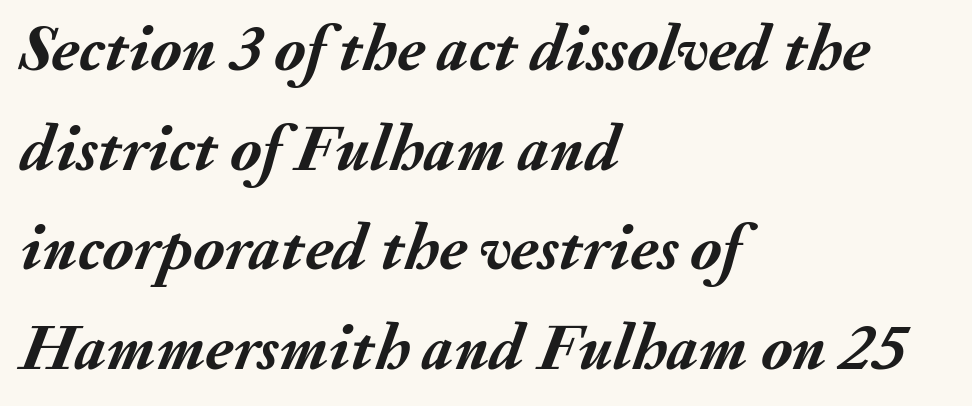
{"italic": "yes", "lean": "right", "slant_degrees": 20, "bold": "yes", "weight": "semibold", "width": "normal", "stroke_contrast": "medium", "x_height": "small", "monospaced": "no", "underline": "no", "align": "left", "line_spacing": "normal", "line_spacing_ratio": 1.51, "letter_spacing": "normal", "letter_spacing_em": 0.0, "glyph_px": 66}
